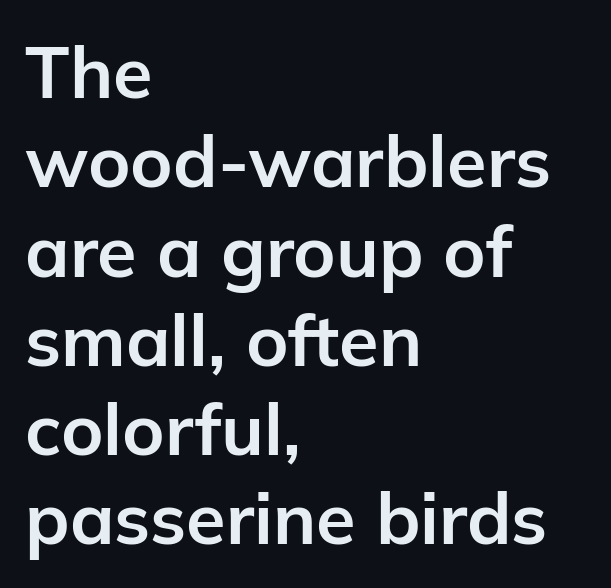
The image shows 72 px bold sans-serif type, upright; set left-aligned, line spacing 1.24x, normal letter spacing, not underlined; low stroke contrast and a medium x-height.
